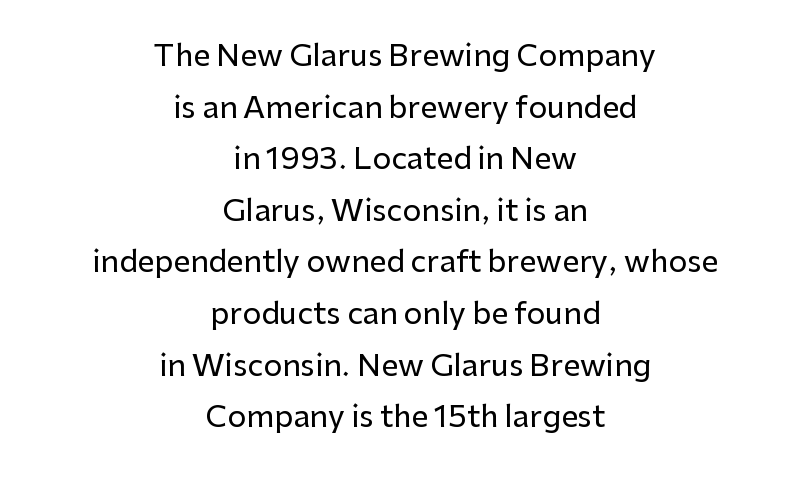
The image shows 30 px sans-serif type, upright; set centered, line spacing 1.72x, normal letter spacing, not underlined; low stroke contrast and a medium x-height.
